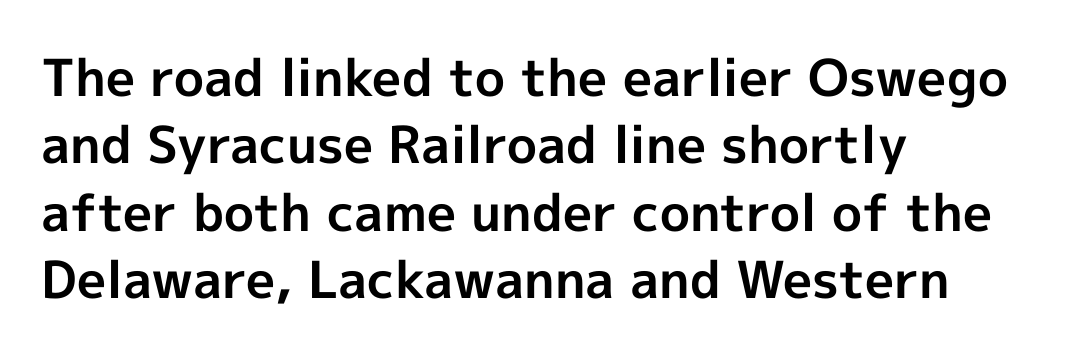
These lines are set flush left with a ragged right edge. The line-height multiplier appears to be the usual default. Tracking here is standard; glyphs follow each other at the usual distance. Do the letters lean? They stand straight.
